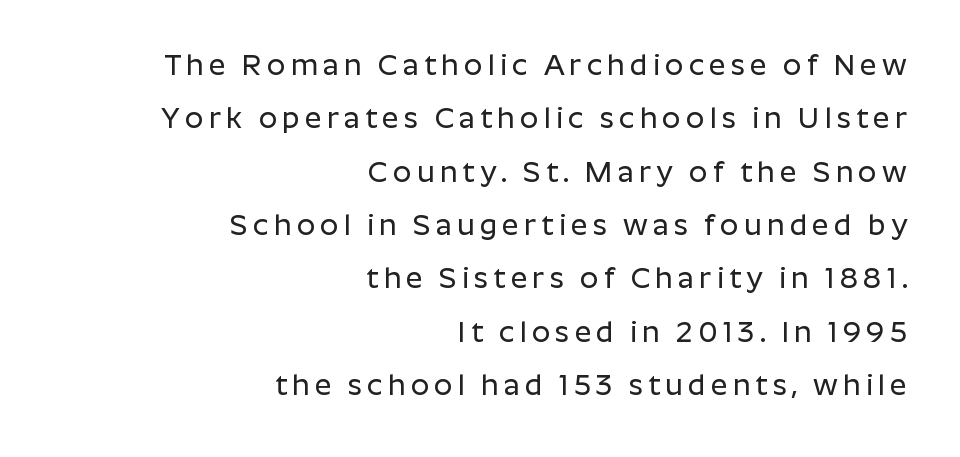
Q: Is the text italic (slanted)? A: No, it is upright.
Q: Is the typeface a serif or a sans-serif typeface? A: Sans-serif.
Q: Is the text underlined? A: No.
Q: How is the paragraph aligned? A: Right-aligned.
Q: Width (condensed, normal, or wide)? A: Normal.
Q: Stroke contrast? A: Low.
Q: x-height? A: Medium.
Q: Monospaced? A: No.
